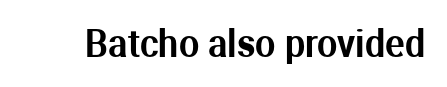
The image shows 36 px sans-serif type, upright; set normal letter spacing, not underlined; medium stroke contrast and a medium x-height.
